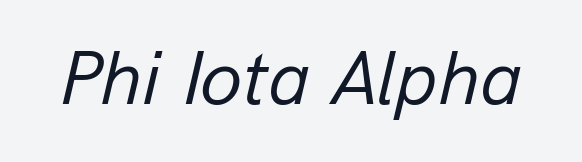
{"italic": "yes", "lean": "right", "slant_degrees": 13, "bold": "no", "weight": "regular", "width": "normal", "stroke_contrast": "low", "x_height": "medium", "monospaced": "no", "underline": "no", "letter_spacing": "normal", "letter_spacing_em": 0.0, "glyph_px": 77}
